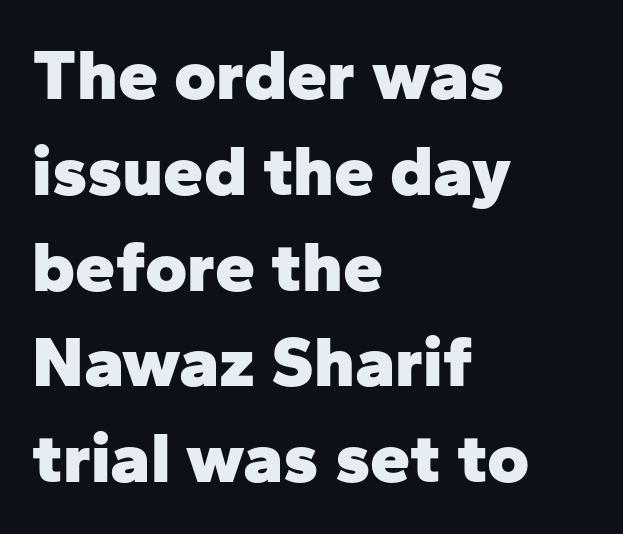
The image shows 72 px heavy sans-serif type, upright; set left-aligned, normal line spacing (1.33x), normal letter spacing, not underlined; low stroke contrast and a medium x-height.
